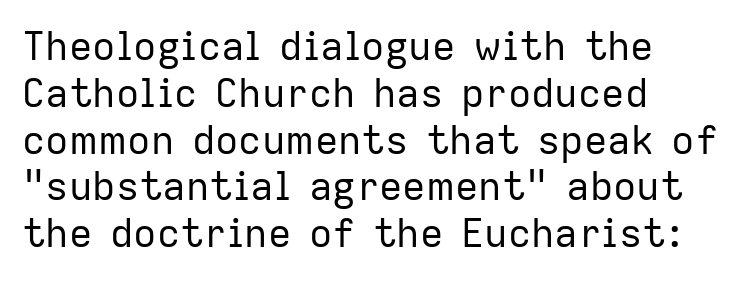
The image shows 39 px regular-weight sans-serif type, upright; set left-aligned, line spacing 1.2x, normal letter spacing, not underlined; low stroke contrast and a medium x-height.
